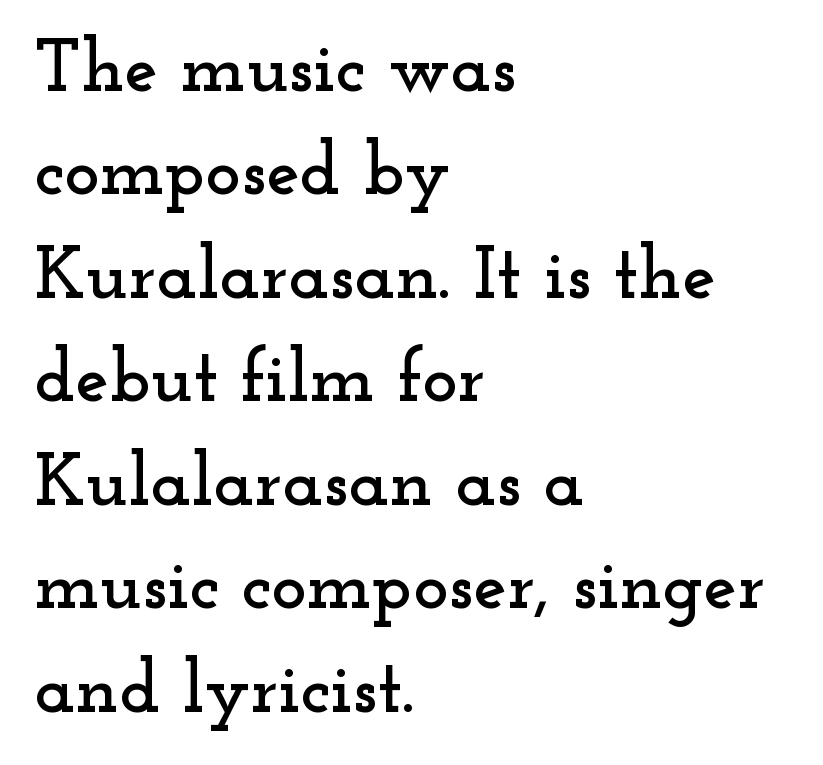
Q: Is the text italic (slanted)? A: No, it is upright.
Q: Is the typeface a serif or a sans-serif typeface? A: Serif.
Q: Is the text underlined? A: No.
Q: How is the paragraph aligned? A: Left-aligned.
Q: Is the spacing between letters normal or unusually wide? A: Normal.
Q: Is the spacing between lines tight, normal or loose? A: Normal.
Q: Width (condensed, normal, or wide)? A: Wide.
Q: Stroke contrast? A: Low.
Q: x-height? A: Small.
Q: Monospaced? A: No.
